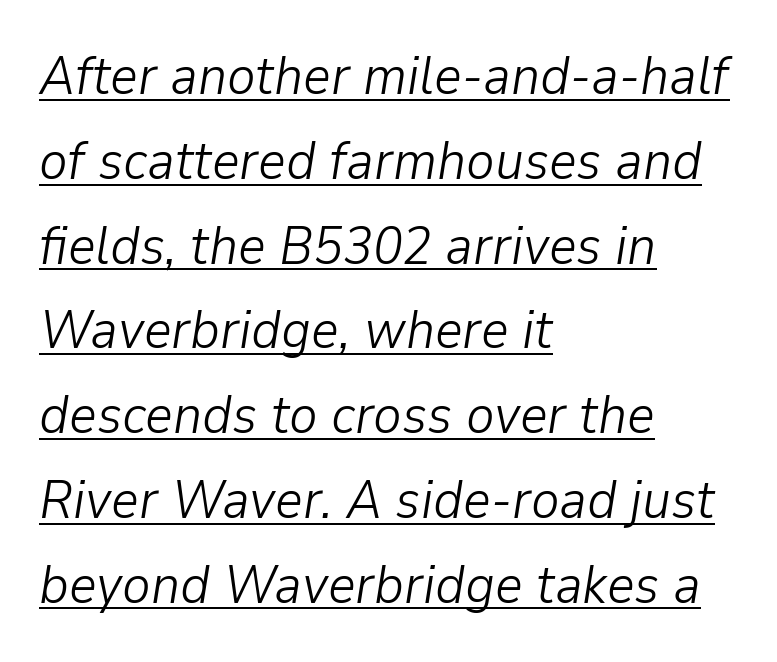
This reads as an unemphasized weight, regular at the heaviest. Inter-character spacing is left at the font's built-in metrics. Here the designer chose a conventional face with non-uniform glyph widths. You can see a thin bar hugging the bottom of the glyphs.
